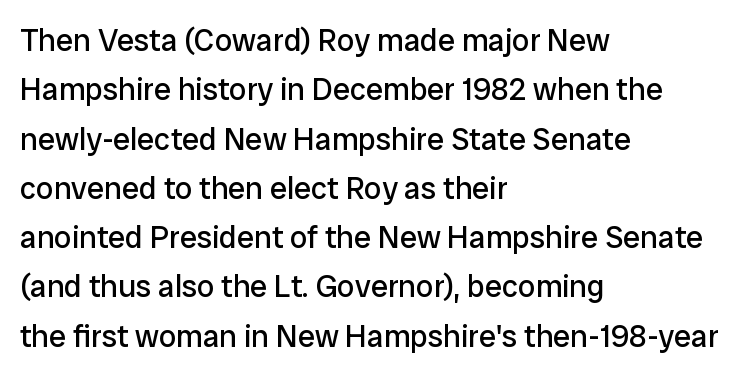
Vertically, the passage feels balanced, rows spaced as you'd expect. The area under the type is left untouched. Weight: in the light-to-regular range. This sample uses a sans-serif face. The passage shown is typed in a proportional face where columns would drift.
